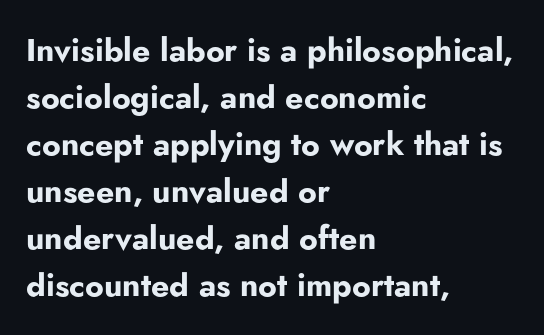
The image shows 32 px bold sans-serif type, upright; set left-aligned, normal line spacing (1.47x), normal letter spacing, not underlined; low stroke contrast and a small x-height.
